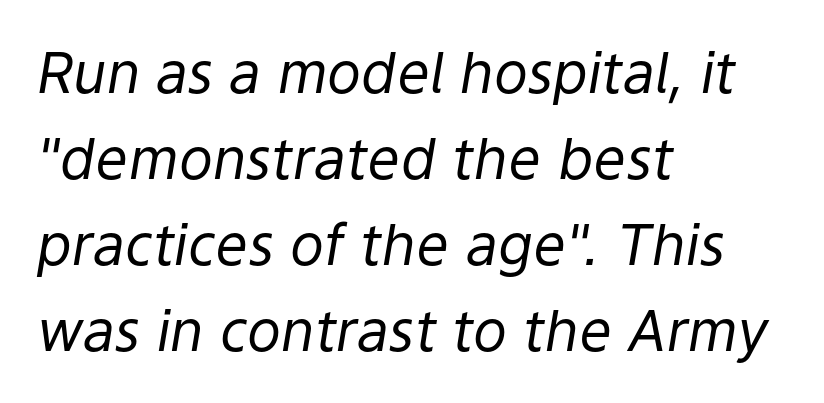
{"italic": "yes", "lean": "right", "slant_degrees": 9, "bold": "no", "weight": "regular", "width": "normal", "stroke_contrast": "low", "x_height": "medium", "monospaced": "no", "underline": "no", "align": "left", "line_spacing": "normal", "line_spacing_ratio": 1.51, "letter_spacing": "normal", "letter_spacing_em": 0.0, "glyph_px": 57}
